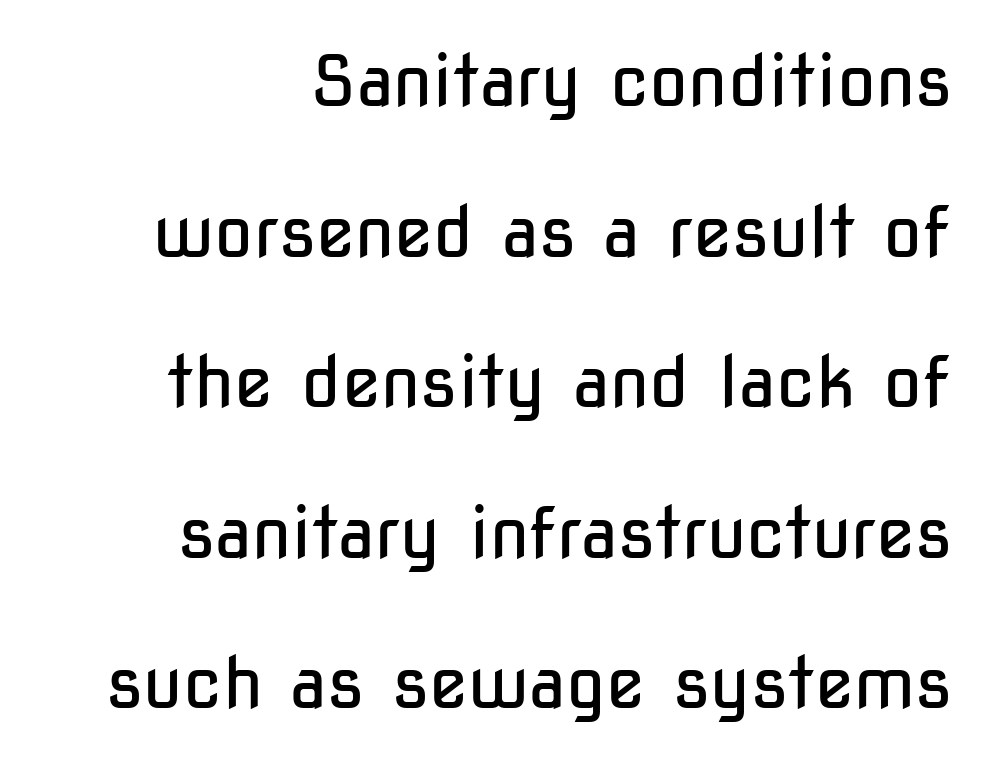
Q: Is the text bold? A: No.
Q: Is the text italic (slanted)? A: No, it is upright.
Q: Is the typeface a serif or a sans-serif typeface? A: Sans-serif.
Q: Is the text underlined? A: No.
Q: How is the paragraph aligned? A: Right-aligned.
Q: Is the spacing between letters normal or unusually wide? A: Normal.
Q: Is the spacing between lines tight, normal or loose? A: Loose.
Q: Width (condensed, normal, or wide)? A: Condensed.
Q: Stroke contrast? A: Low.
Q: x-height? A: Medium.
Q: Monospaced? A: No.
